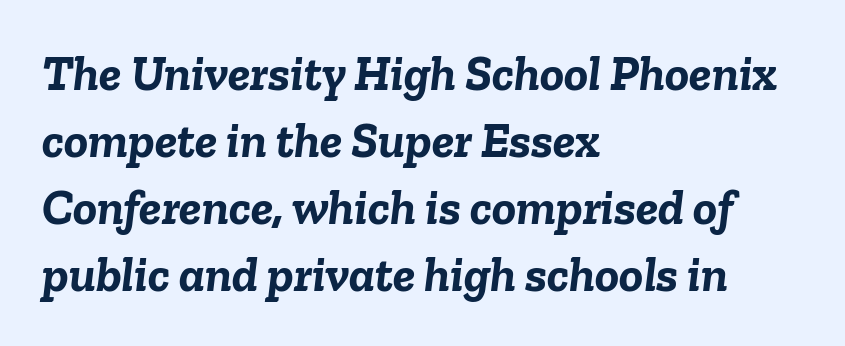
Q: Is the text bold? A: Yes.
Q: Is the text italic (slanted)? A: Yes, it leans right by about 6 degrees.
Q: Is the text underlined? A: No.
Q: How is the paragraph aligned? A: Left-aligned.
Q: Is the spacing between letters normal or unusually wide? A: Normal.
Q: Is the spacing between lines tight, normal or loose? A: Normal.
Q: Width (condensed, normal, or wide)? A: Normal.
Q: Stroke contrast? A: Low.
Q: x-height? A: Medium.
Q: Monospaced? A: No.
